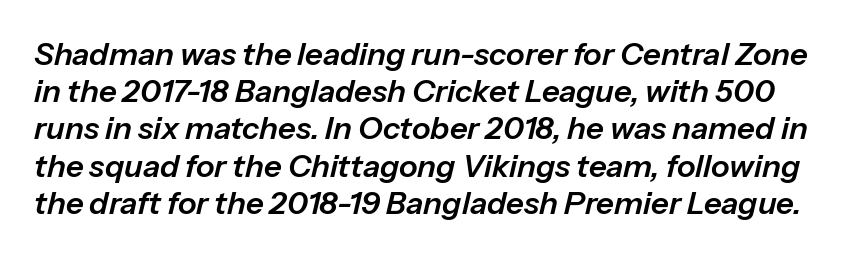
{"italic": "yes", "lean": "right", "slant_degrees": 13, "width": "normal", "stroke_contrast": "low", "x_height": "medium", "monospaced": "no", "underline": "no", "line_spacing_ratio": 1.2, "letter_spacing": "normal", "letter_spacing_em": 0.0, "glyph_px": 31}
